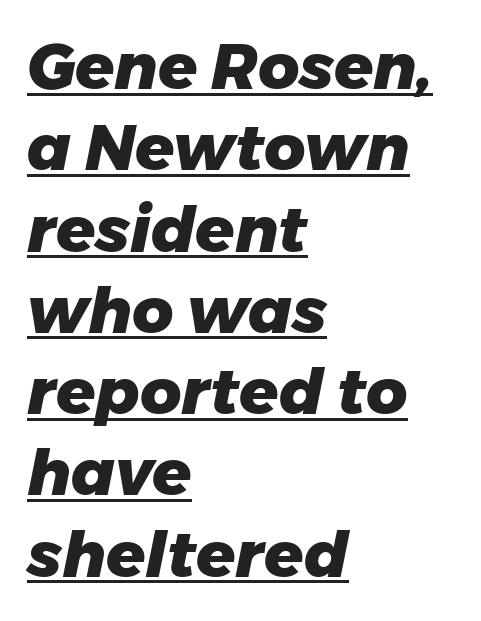
The image shows 64 px heavy type, italic (leaning right); set left-aligned, normal line spacing (1.27x), normal letter spacing, underlined; low stroke contrast and a medium x-height.
